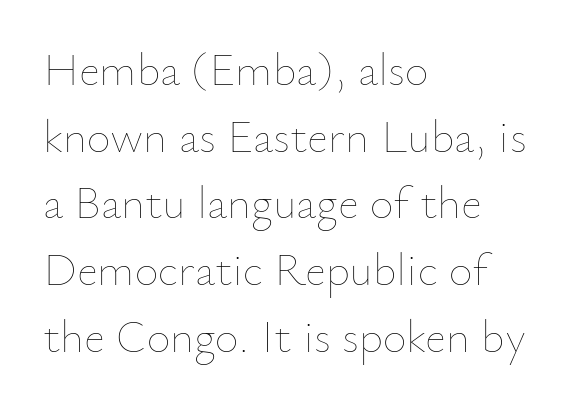
The image shows 46 px thin type, upright; set left-aligned, normal line spacing (1.45x), normal letter spacing, not underlined; low stroke contrast and a small x-height.
